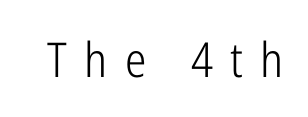
The image shows 48 px light, condensed sans-serif type, upright; set unusually wide letter spacing (+0.36 em), not underlined; low stroke contrast and a medium x-height.
